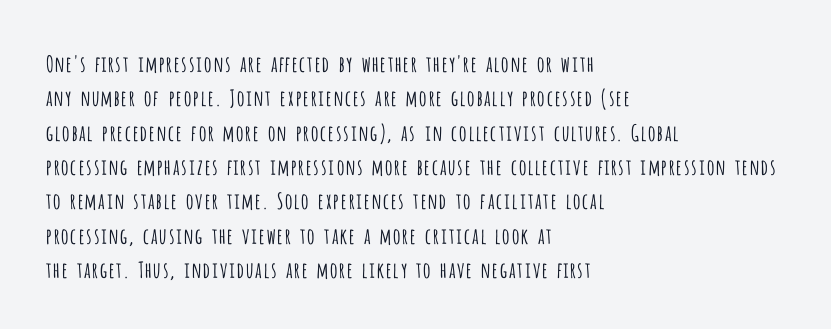
{"italic": "no", "bold": "no", "underline": "no", "align": "left", "line_spacing": "normal", "line_spacing_ratio": 1.56, "letter_spacing": "normal", "letter_spacing_em": 0.0, "glyph_px": 22}
